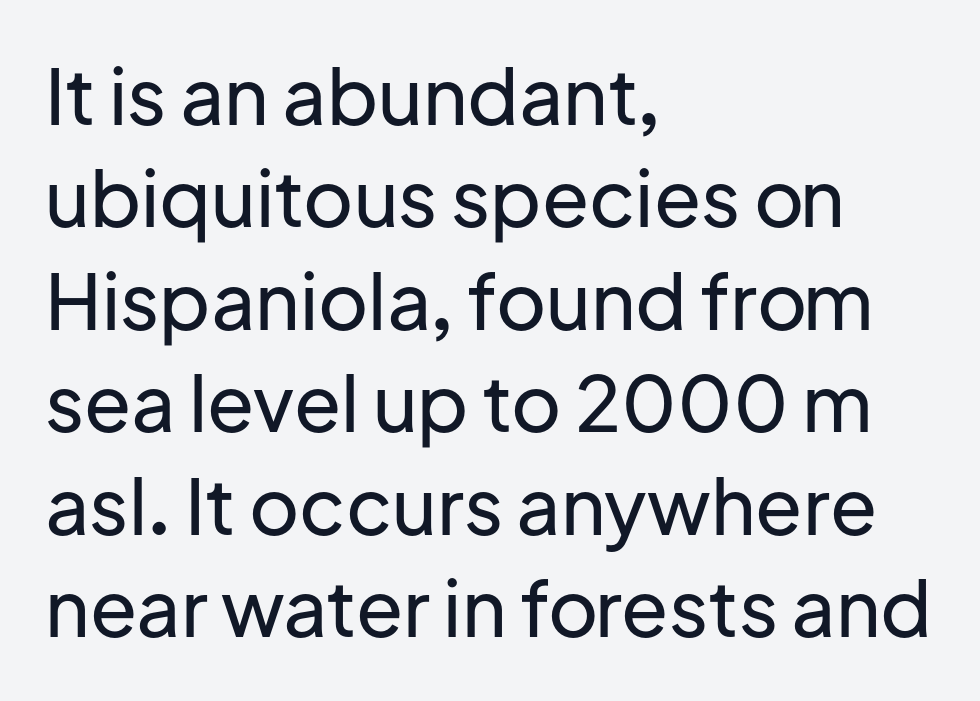
{"serif": "no", "italic": "no", "width": "normal", "stroke_contrast": "low", "x_height": "medium", "monospaced": "no", "underline": "no", "align": "left", "line_spacing": "normal", "line_spacing_ratio": 1.33, "letter_spacing": "normal", "letter_spacing_em": 0.0, "glyph_px": 77}
